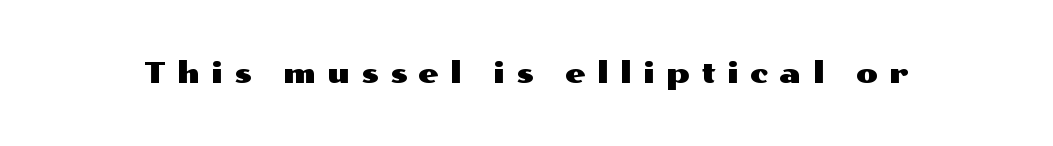
Q: Is the text italic (slanted)? A: No, it is upright.
Q: Is the typeface a serif or a sans-serif typeface? A: Sans-serif.
Q: Is the text underlined? A: No.
Q: Is the spacing between letters normal or unusually wide? A: Unusually wide.
Q: Width (condensed, normal, or wide)? A: Wide.
Q: Stroke contrast? A: Medium.
Q: x-height? A: Medium.
Q: Monospaced? A: No.
